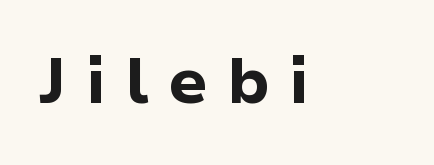
Q: Is the text bold? A: Yes.
Q: Is the text italic (slanted)? A: No, it is upright.
Q: Is the typeface a serif or a sans-serif typeface? A: Sans-serif.
Q: Is the text underlined? A: No.
Q: Is the spacing between letters normal or unusually wide? A: Unusually wide.
Q: Width (condensed, normal, or wide)? A: Normal.
Q: Stroke contrast? A: Low.
Q: x-height? A: Medium.
Q: Monospaced? A: No.
